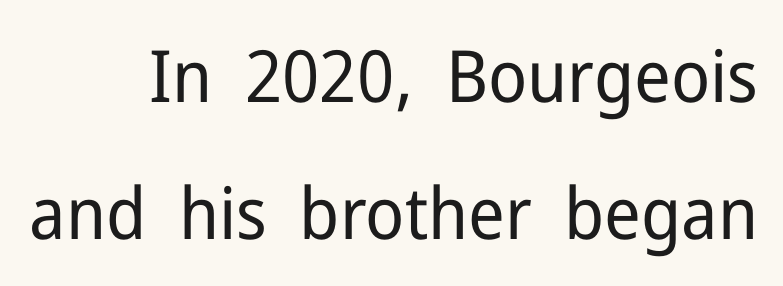
{"serif": "no", "italic": "no", "bold": "no", "weight": "regular", "width": "normal", "stroke_contrast": "low", "x_height": "medium", "monospaced": "no", "underline": "no", "align": "right", "line_spacing": "loose", "line_spacing_ratio": 1.9, "letter_spacing": "normal", "letter_spacing_em": 0.0, "glyph_px": 72}
